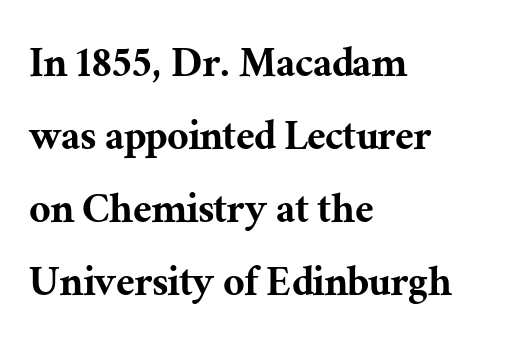
The image shows 47 px serif type, upright; set left-aligned, normal line spacing (1.55x), normal letter spacing, not underlined; medium stroke contrast and a medium x-height.
